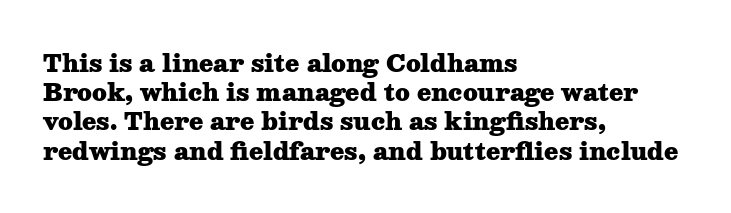
{"italic": "no", "bold": "yes", "underline": "no", "align": "left", "line_spacing": "normal", "line_spacing_ratio": 1.27, "letter_spacing": "normal", "letter_spacing_em": 0.0, "glyph_px": 23}
